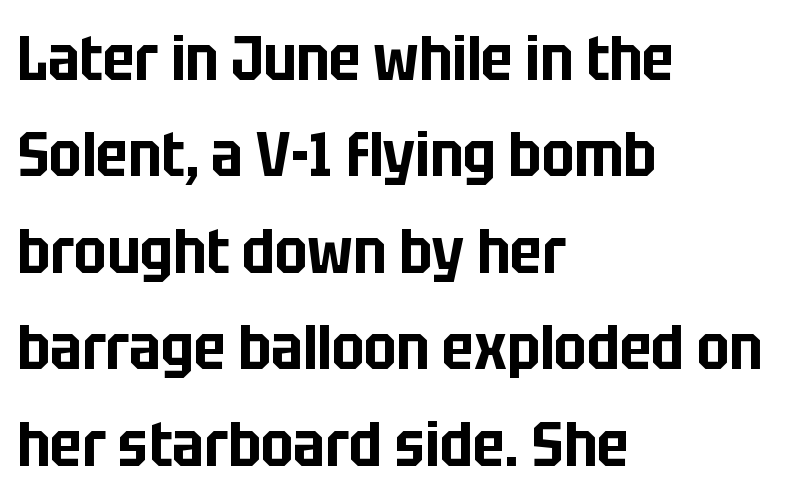
{"serif": "no", "italic": "no", "width": "condensed", "stroke_contrast": "low", "x_height": "large", "monospaced": "no", "underline": "no", "align": "left", "line_spacing": "normal", "line_spacing_ratio": 1.53, "letter_spacing": "normal", "letter_spacing_em": 0.0, "glyph_px": 63}
